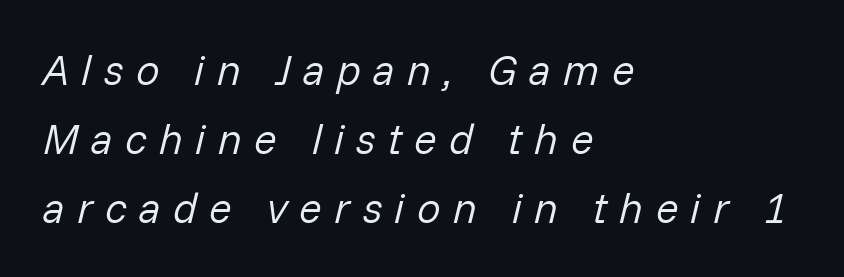
The image shows 42 px regular-weight type, italic (leaning right); set left-aligned, normal line spacing (1.64x), unusually wide letter spacing (+0.29 em), not underlined; low stroke contrast and a medium x-height.
